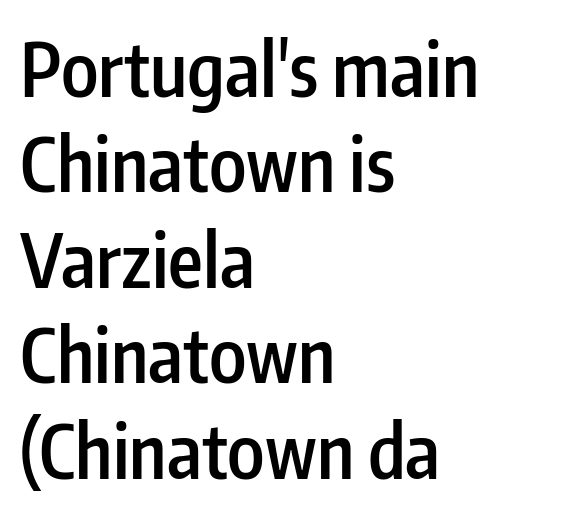
The image shows 74 px semibold, condensed sans-serif type, upright; set left-aligned, normal line spacing (1.29x), normal letter spacing, not underlined; low stroke contrast and a medium x-height.
